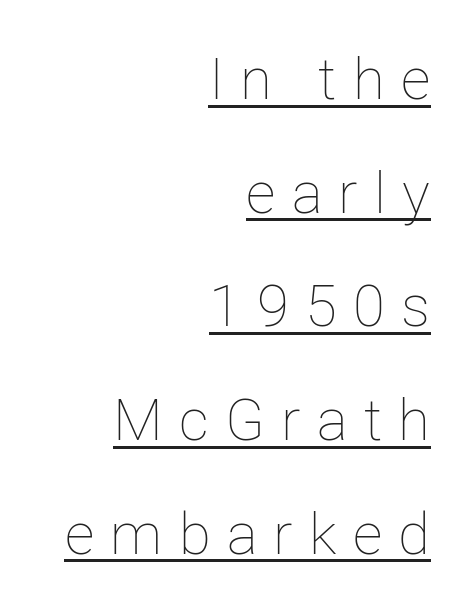
Q: Is the text bold? A: No.
Q: Is the text italic (slanted)? A: No, it is upright.
Q: Is the text underlined? A: Yes.
Q: How is the paragraph aligned? A: Right-aligned.
Q: Is the spacing between letters normal or unusually wide? A: Unusually wide.
Q: Is the spacing between lines tight, normal or loose? A: Loose.
Q: Width (condensed, normal, or wide)? A: Normal.
Q: Stroke contrast? A: Low.
Q: x-height? A: Medium.
Q: Monospaced? A: No.
